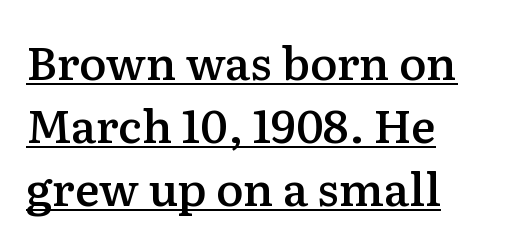
Q: Is the text bold? A: Semi-bold.
Q: Is the text italic (slanted)? A: No, it is upright.
Q: Is the typeface a serif or a sans-serif typeface? A: Serif.
Q: Is the text underlined? A: Yes.
Q: How is the paragraph aligned? A: Left-aligned.
Q: Is the spacing between letters normal or unusually wide? A: Normal.
Q: Is the spacing between lines tight, normal or loose? A: Normal.
Q: Width (condensed, normal, or wide)? A: Normal.
Q: Stroke contrast? A: Medium.
Q: x-height? A: Medium.
Q: Monospaced? A: No.
